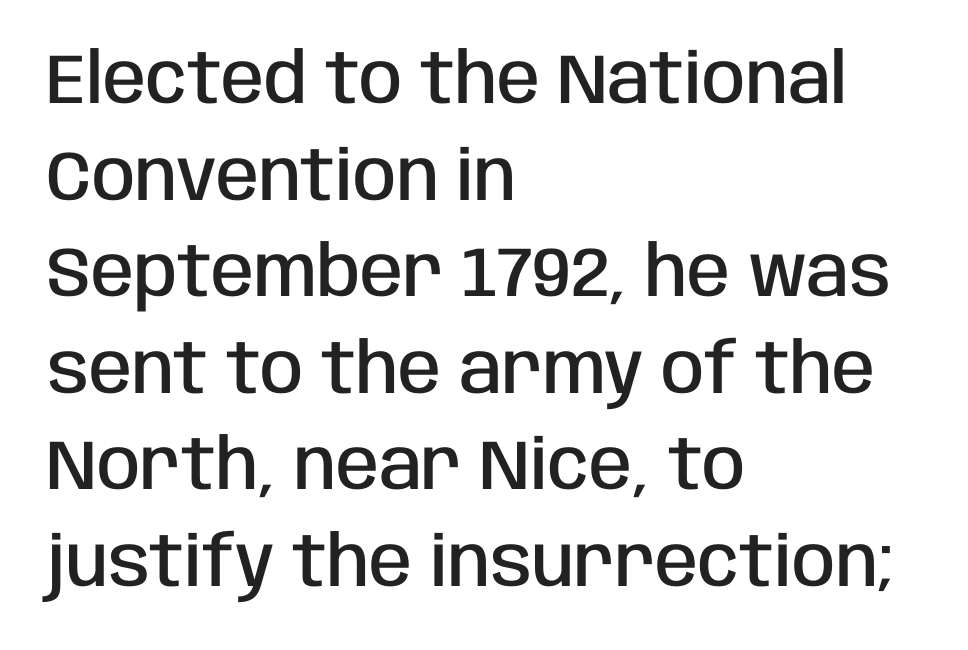
The image shows 70 px semibold, condensed sans-serif type, upright; set left-aligned, normal line spacing (1.38x), normal letter spacing, not underlined; low stroke contrast and a large x-height.
